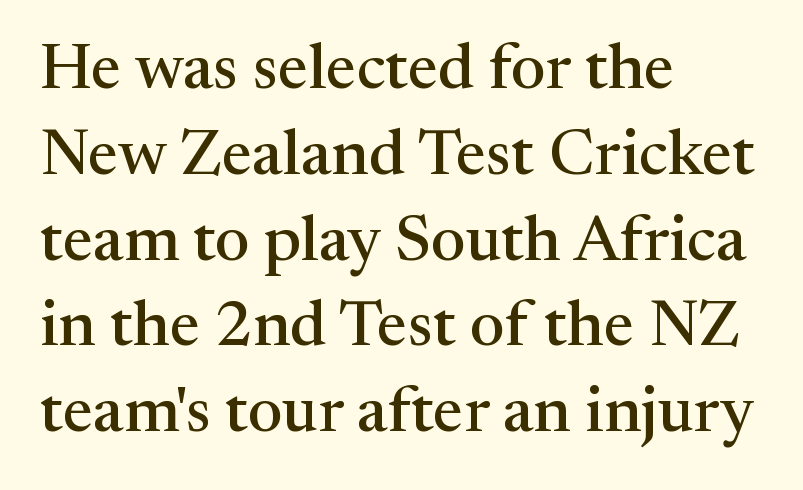
{"serif": "yes", "italic": "no", "width": "normal", "stroke_contrast": "medium", "x_height": "medium", "monospaced": "no", "underline": "no", "align": "left", "line_spacing": "normal", "line_spacing_ratio": 1.32, "letter_spacing": "normal", "letter_spacing_em": 0.0, "glyph_px": 65}
